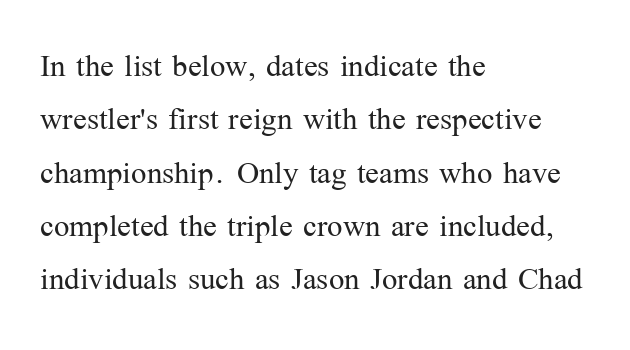
Q: Is the text bold? A: No.
Q: Is the text italic (slanted)? A: No, it is upright.
Q: Is the typeface a serif or a sans-serif typeface? A: Serif.
Q: Is the text underlined? A: No.
Q: How is the paragraph aligned? A: Left-aligned.
Q: Is the spacing between letters normal or unusually wide? A: Normal.
Q: Is the spacing between lines tight, normal or loose? A: Normal.
Q: Width (condensed, normal, or wide)? A: Normal.
Q: Stroke contrast? A: Medium.
Q: x-height? A: Medium.
Q: Monospaced? A: No.
